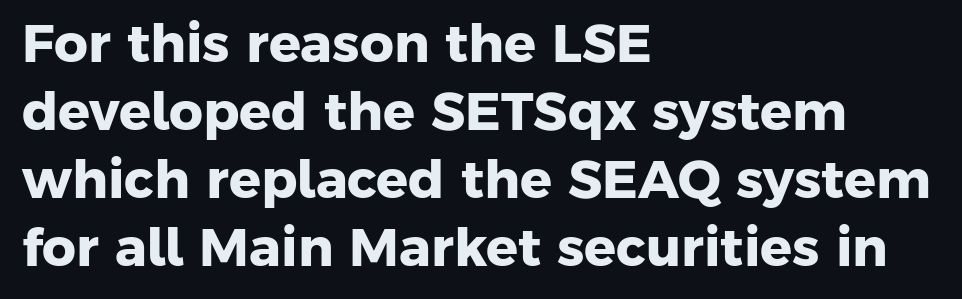
Regarding serifs, this sample does without them. Words float on clear page, feet unadorned. This sample is left-justified, so line endings fall wherever the words run out. Glyph-to-glyph distance matches everyday printed text. What weight is shown? A full bold with thick strokes. Regarding leading, the lines here are spaced in the standard way.
